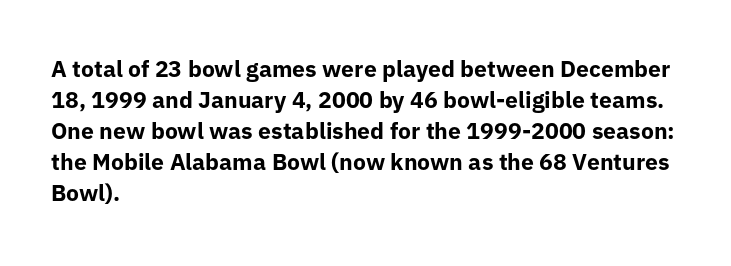
{"italic": "no", "bold": "yes", "underline": "no", "align": "left", "line_spacing": "normal", "line_spacing_ratio": 1.35, "letter_spacing": "normal", "letter_spacing_em": 0.0, "glyph_px": 23}
